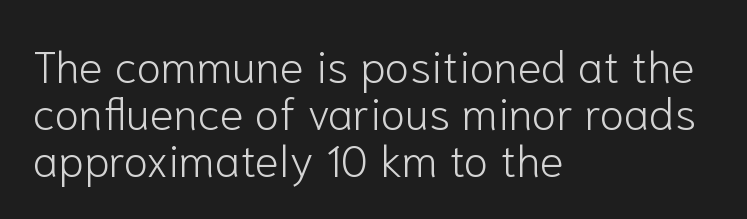
{"serif": "no", "italic": "no", "bold": "no", "weight": "light", "width": "normal", "stroke_contrast": "low", "x_height": "medium", "monospaced": "no", "underline": "no", "align": "left", "line_spacing": "tight", "line_spacing_ratio": 1.04, "letter_spacing": "normal", "letter_spacing_em": 0.0, "glyph_px": 45}
